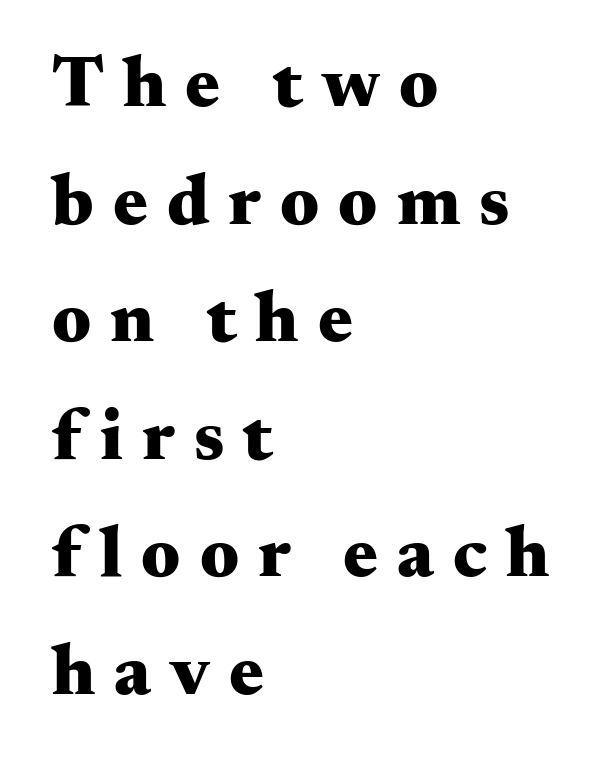
The image shows 73 px heavy, wide serif type, upright; set left-aligned, normal line spacing (1.61x), unusually wide letter spacing (+0.26 em), not underlined; medium stroke contrast and a small x-height.
